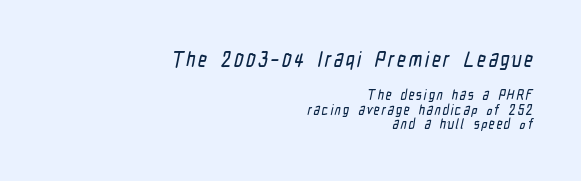
{"underline": "no", "align": "right", "line_spacing": "tight", "line_spacing_ratio": 1.03, "larger_block": "first", "size_ratio": 1.5, "glyph_px": 21}
